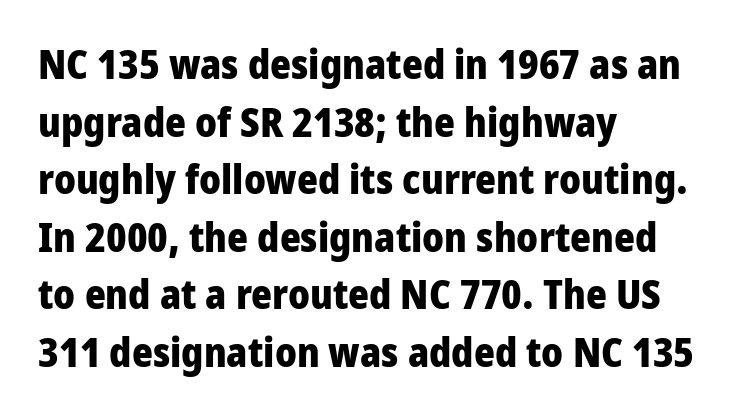
The image shows 40 px heavy, condensed sans-serif type, upright; set left-aligned, normal line spacing (1.44x), normal letter spacing, not underlined; low stroke contrast and a large x-height.
